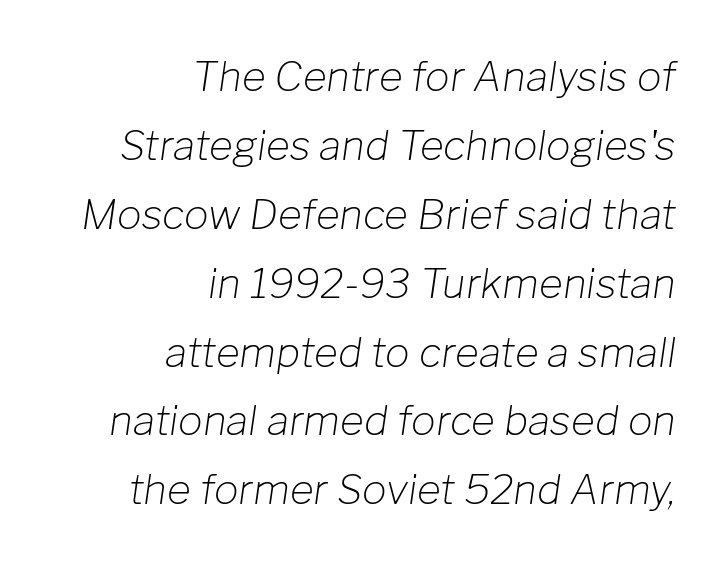
{"italic": "yes", "lean": "right", "slant_degrees": 8, "bold": "no", "weight": "light", "width": "normal", "stroke_contrast": "low", "x_height": "medium", "monospaced": "no", "underline": "no", "align": "right", "line_spacing": "normal", "line_spacing_ratio": 1.68, "letter_spacing": "normal", "letter_spacing_em": 0.0, "glyph_px": 41}
